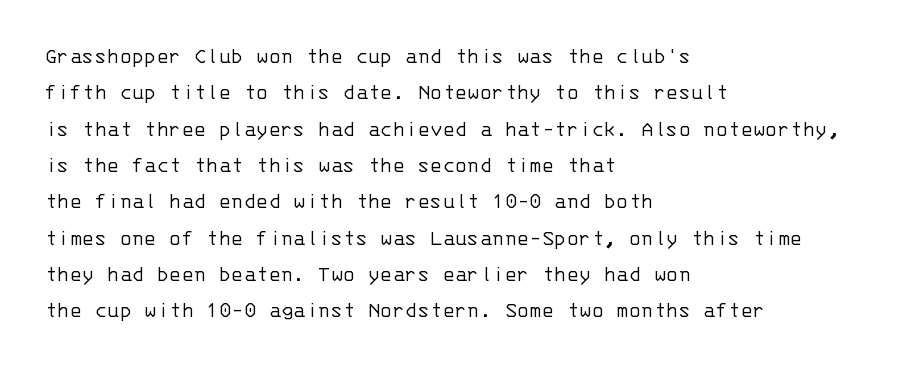
{"italic": "no", "bold": "no", "underline": "no", "align": "left", "line_spacing": "normal", "line_spacing_ratio": 1.58, "letter_spacing": "normal", "letter_spacing_em": 0.0, "glyph_px": 23}
